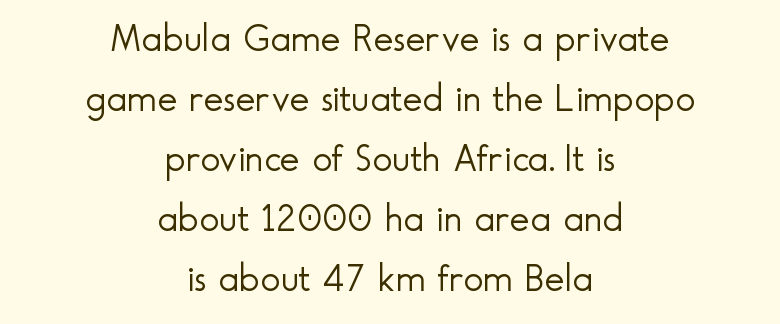
{"serif": "no", "italic": "no", "bold": "no", "weight": "light", "width": "normal", "x_height": "small", "monospaced": "no", "underline": "no", "align": "center", "line_spacing": "normal", "line_spacing_ratio": 1.58, "letter_spacing": "normal", "letter_spacing_em": 0.0, "glyph_px": 38}
